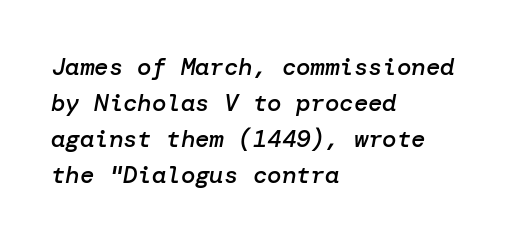
{"italic": "yes", "lean": "right", "slant_degrees": 10, "bold": "semi", "underline": "no", "align": "left", "line_spacing": "normal", "line_spacing_ratio": 1.5, "letter_spacing": "normal", "letter_spacing_em": 0.0, "glyph_px": 24}
